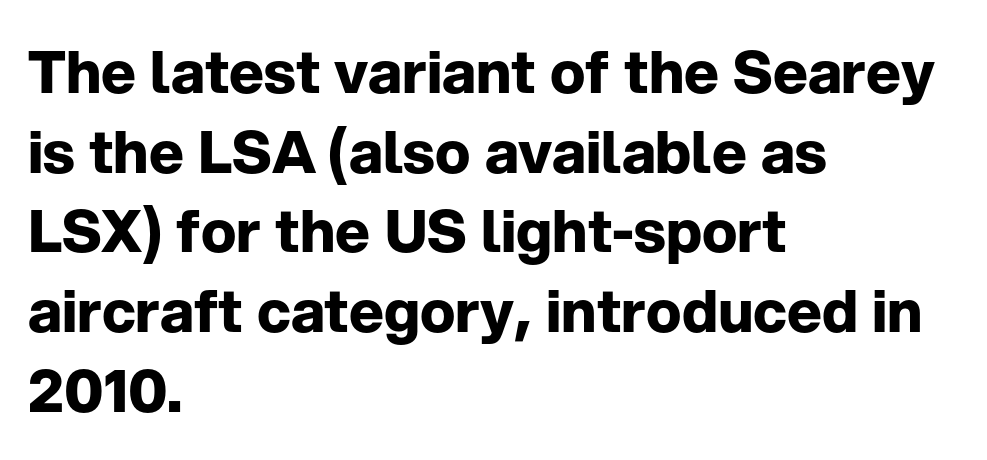
Q: Is the text bold? A: Yes.
Q: Is the text italic (slanted)? A: No, it is upright.
Q: Is the typeface a serif or a sans-serif typeface? A: Sans-serif.
Q: Is the text underlined? A: No.
Q: How is the paragraph aligned? A: Left-aligned.
Q: Is the spacing between letters normal or unusually wide? A: Normal.
Q: Is the spacing between lines tight, normal or loose? A: Normal.
Q: Width (condensed, normal, or wide)? A: Normal.
Q: Stroke contrast? A: Low.
Q: x-height? A: Medium.
Q: Monospaced? A: No.
